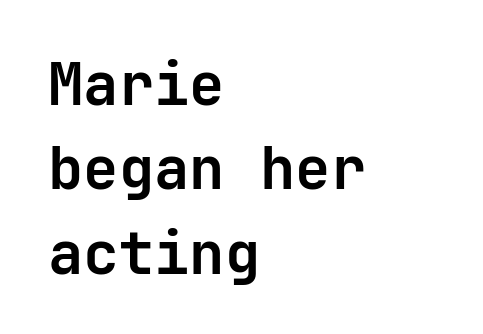
{"serif": "no", "italic": "no", "bold": "yes", "weight": "semibold", "width": "normal", "stroke_contrast": "low", "x_height": "medium", "underline": "no", "align": "left", "line_spacing": "normal", "line_spacing_ratio": 1.43, "letter_spacing": "normal", "letter_spacing_em": 0.0, "glyph_px": 59}
